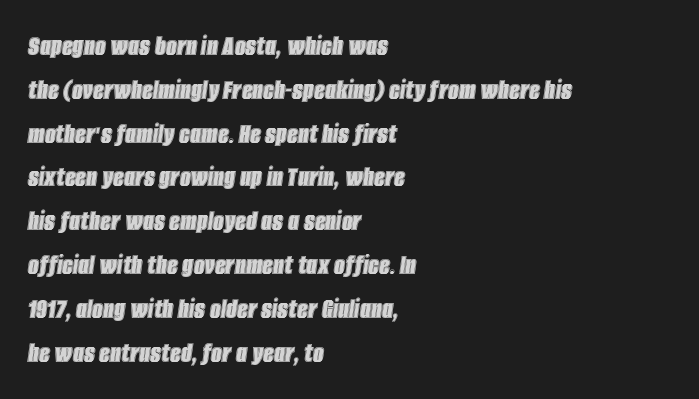
{"italic": "yes", "lean": "right", "slant_degrees": 8, "width": "condensed", "x_height": "large", "monospaced": "no", "underline": "no", "align": "left", "line_spacing": "normal", "line_spacing_ratio": 1.46, "letter_spacing": "normal", "letter_spacing_em": 0.0, "glyph_px": 30}
